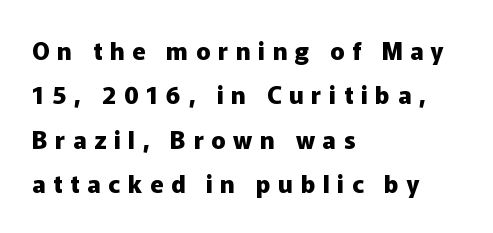
Q: Is the text bold? A: Yes.
Q: Is the text italic (slanted)? A: No, it is upright.
Q: Is the text underlined? A: No.
Q: How is the paragraph aligned? A: Left-aligned.
Q: Is the spacing between letters normal or unusually wide? A: Unusually wide.
